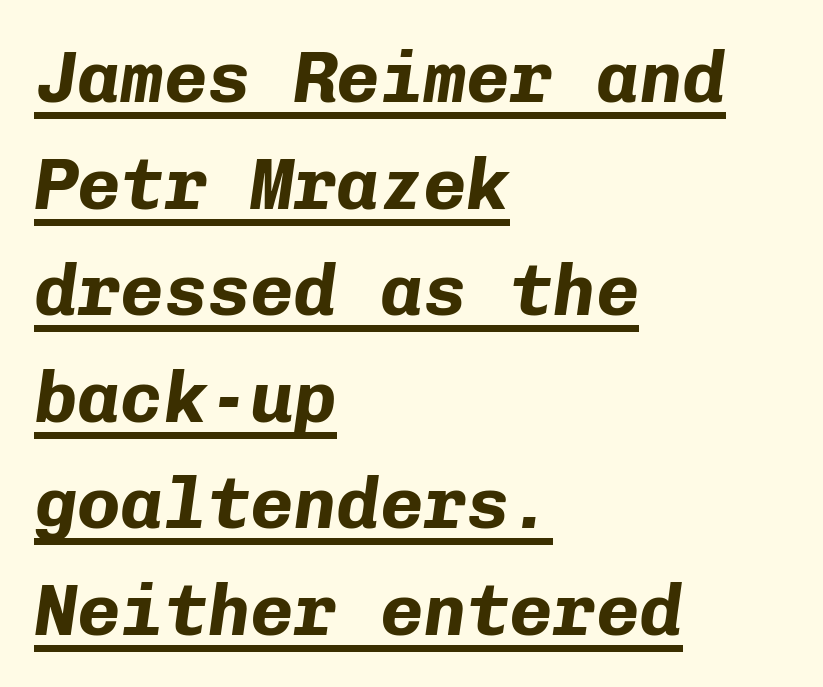
You can see a thin bar hugging the bottom of the glyphs. Default kerning and tracking; the words read as compact shapes. Is this a fixed-width face? Yes — each glyph sits in an identical cell. The compositor pushed each line to the left boundary. Does the leading feel generous? No, just average.
